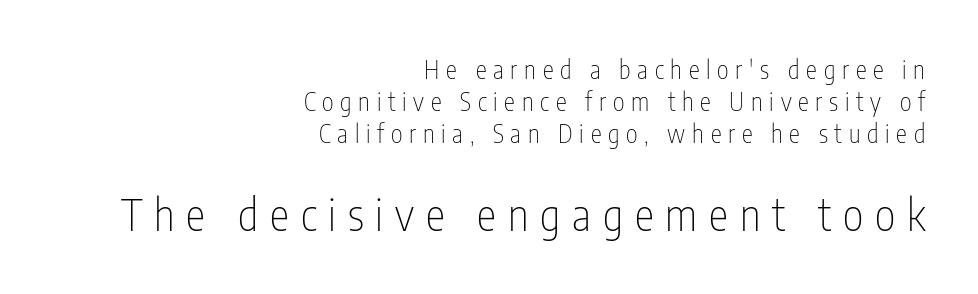
Q: Is the text bold? A: No.
Q: Is the text italic (slanted)? A: No, it is upright.
Q: Is the typeface a serif or a sans-serif typeface? A: Sans-serif.
Q: Is the text underlined? A: No.
Q: How is the paragraph aligned? A: Right-aligned.
Q: Is the spacing between letters normal or unusually wide? A: Unusually wide.
Q: Is the spacing between lines tight, normal or loose? A: Normal.
Q: Which block of text is set in a larger size, the first (top) or the second (bottom)? A: The second (bottom) one.
Q: Width (condensed, normal, or wide)? A: Condensed.
Q: Stroke contrast? A: Low.
Q: x-height? A: Medium.
Q: Monospaced? A: No.
